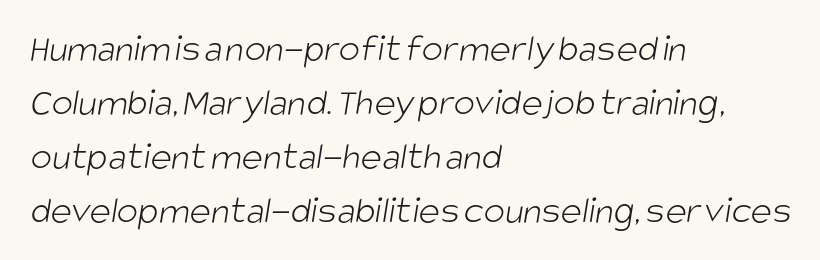
{"serif": "no", "bold": "no", "weight": "light", "width": "condensed", "stroke_contrast": "low", "x_height": "large", "monospaced": "no", "underline": "no", "align": "left", "line_spacing": "normal", "line_spacing_ratio": 1.35, "letter_spacing": "normal", "letter_spacing_em": 0.0, "glyph_px": 40}
